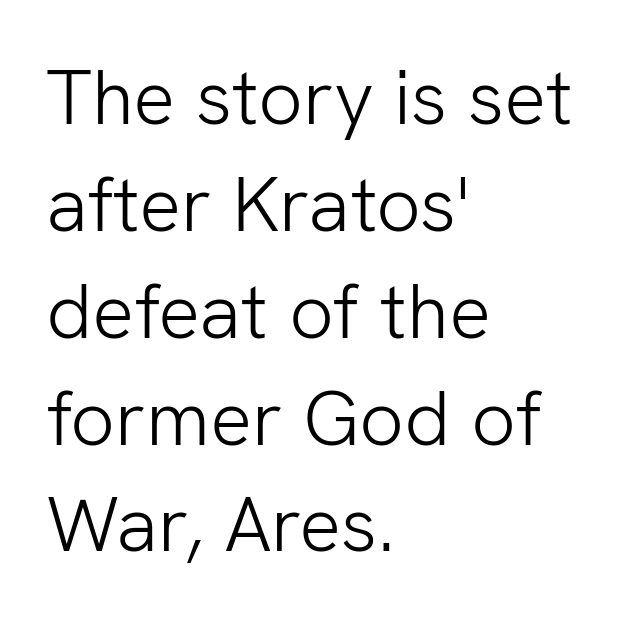
When letters stand straight like this, we call the style roman or upright. Notice how descenders clear the ascenders below comfortably — that's standard leading. Each stroke keeps to a modest, everyday thickness or less. Classification — sans serif. Rule under the text: the space is simply empty. Here the glyphs are tracked normally, forming tight word shapes.
